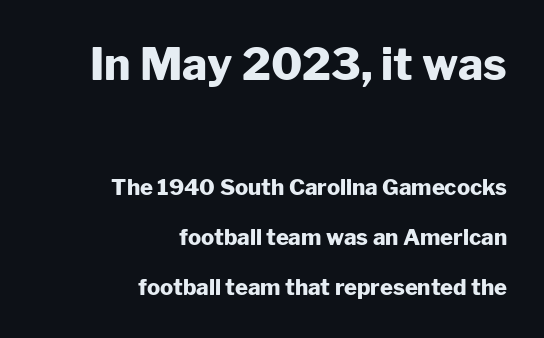
How heavy is the stroke? Heavy — this is a bold. Check under the words: just untouched page. Do the letters lean? They stand straight. Successive baselines arrive slowly, with a big drop between each. Varying glyph widths throughout — classic text-font behaviour.
